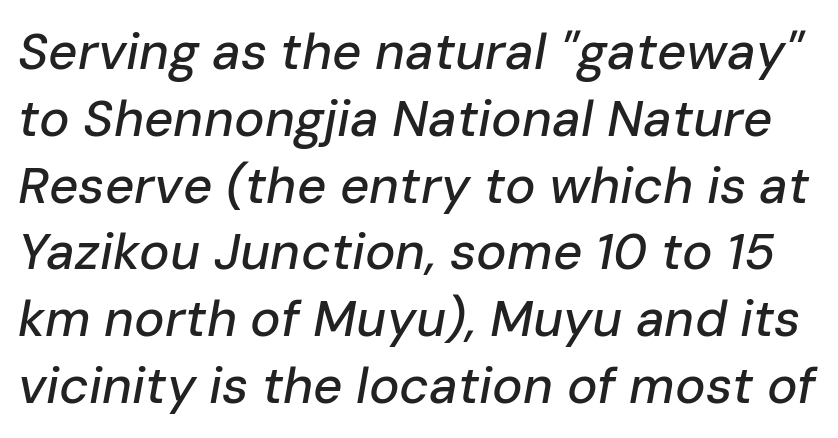
{"italic": "yes", "lean": "right", "slant_degrees": 10, "width": "normal", "stroke_contrast": "low", "x_height": "medium", "monospaced": "no", "underline": "no", "line_spacing": "normal", "line_spacing_ratio": 1.31, "letter_spacing": "normal", "letter_spacing_em": 0.0, "glyph_px": 51}
